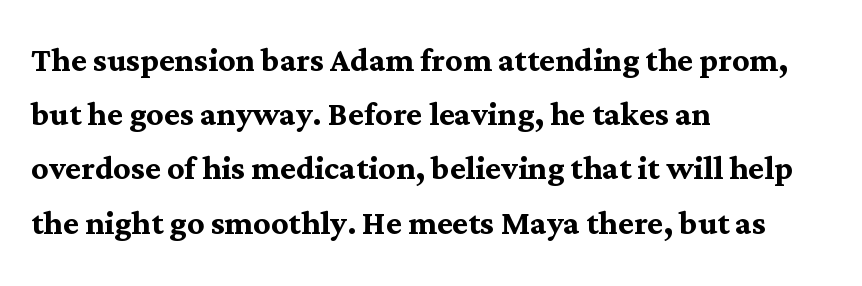
Note: serifs present on the glyphs. Check the space under the baseline: it is left empty. The line texture is even and compact thanks to regular tracking. Italic: no, the glyphs are upright roman. A normal amount of white space separates one row of letters from the next. Here the designer chose a conventional face with non-uniform glyph widths.
